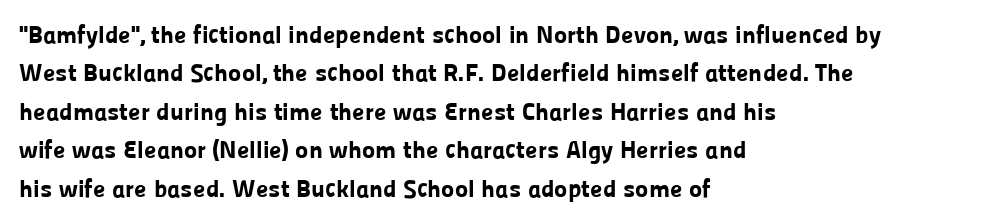
The image shows 25 px bold type, upright; set left-aligned, normal line spacing (1.54x), normal letter spacing, not underlined.
